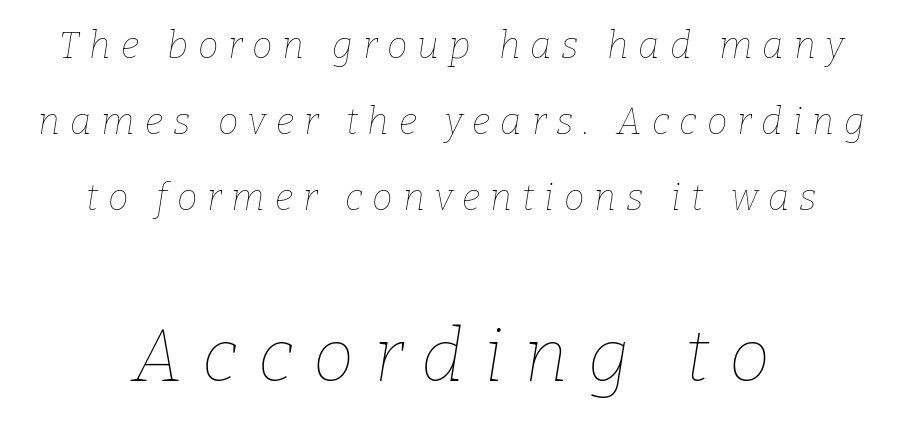
The image shows 74 px thin type, italic (leaning right); set centered, loose line spacing (2.06x), unusually wide letter spacing (+0.27 em), not underlined; the second (bottom) block is 2.0x larger; low stroke contrast and a medium x-height.
